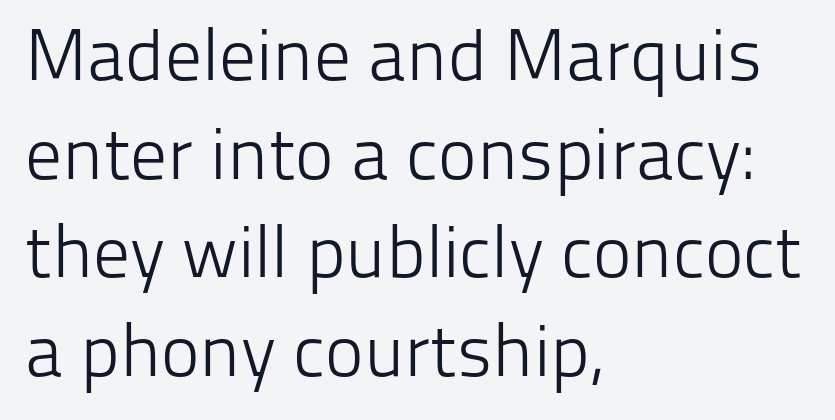
This rendering leaves character spacing at its baseline value. No word sits above an underline. No feet cap the strokes, marking this as sans-serif type. The strokes carry an ordinary text weight at most.
